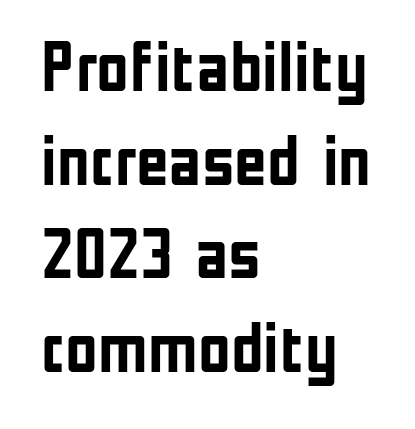
No italicization has been applied; the sample stays upright. Proportional: the letters do not fall into vertical columns. Does the leading feel generous? No, just average. If you drew a ruler down the left edge, every line would touch it.
